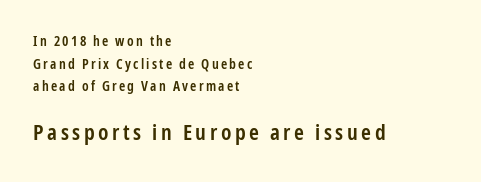
{"italic": "no", "bold": "semi", "underline": "no", "align": "left", "line_spacing": "normal", "line_spacing_ratio": 1.62, "larger_block": "second", "size_ratio": 1.57, "glyph_px": 22}
